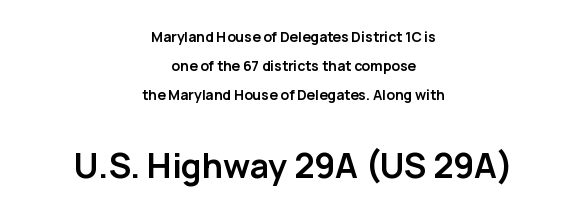
The image shows 34 px semibold sans-serif type, upright; set centered, loose line spacing (2.07x), normal letter spacing, not underlined; the second (bottom) block is 2.43x larger; low stroke contrast and a medium x-height.
